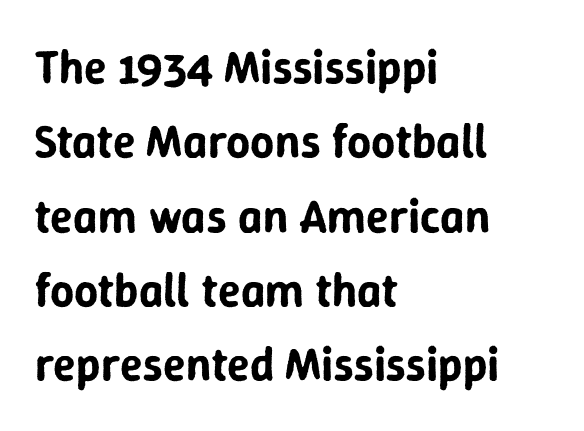
Q: Is the text italic (slanted)? A: No, it is upright.
Q: Is the typeface a serif or a sans-serif typeface? A: Sans-serif.
Q: Is the text underlined? A: No.
Q: How is the paragraph aligned? A: Left-aligned.
Q: Is the spacing between letters normal or unusually wide? A: Normal.
Q: Is the spacing between lines tight, normal or loose? A: Normal.
Q: Width (condensed, normal, or wide)? A: Normal.
Q: Stroke contrast? A: Low.
Q: x-height? A: Medium.
Q: Monospaced? A: No.
